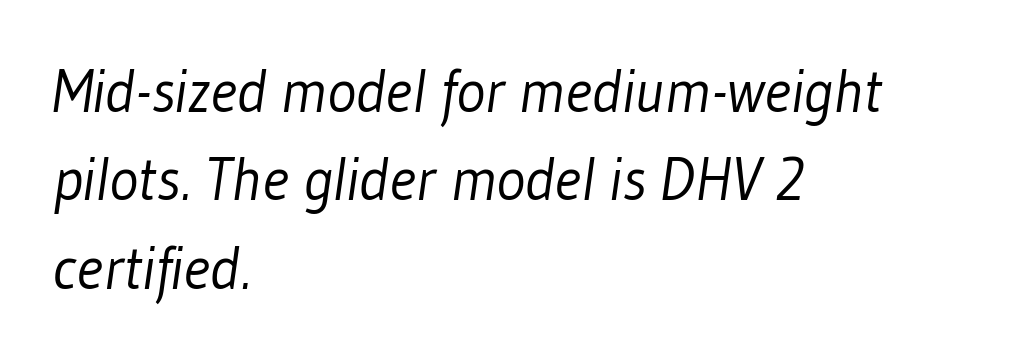
Typographically, this falls in the sans-serif category. Just letters on the line, the space beneath them empty. The typeface has the unassuming heft of standard copy or less. The typesetter chose a ragged-right arrangement here. You could call the tracking neutral — neither tight nor loose.
